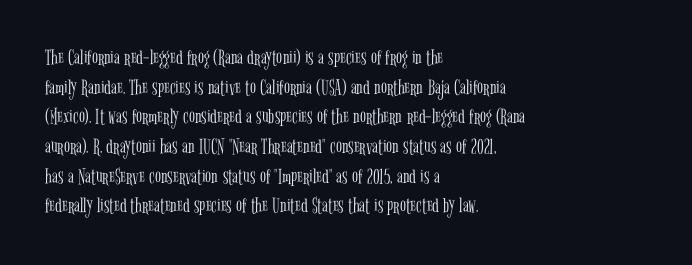
Unmarked baselines from the first word to the last. The designer left line spacing at the default. The rendering anchors every line to the left-hand side. The gaps between neighbouring characters are ordinary and unremarkable. The type sits square on the baseline with zero lean.
